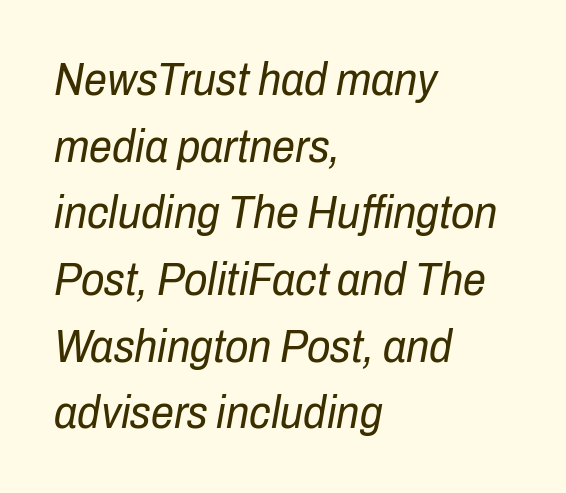
The image shows 46 px regular-weight, condensed type, italic (leaning right); set left-aligned, normal line spacing (1.45x), normal letter spacing, not underlined; low stroke contrast and a medium x-height.
